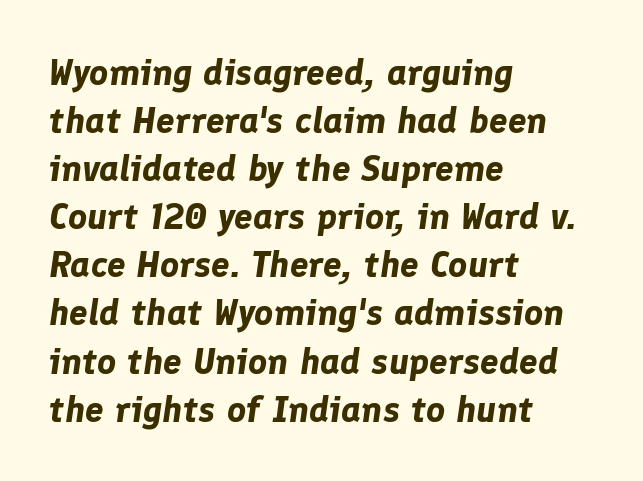
The image shows 37 px bold type, italic (leaning right); set left-aligned, normal line spacing (1.3x), normal letter spacing, not underlined; low stroke contrast and a medium x-height.
